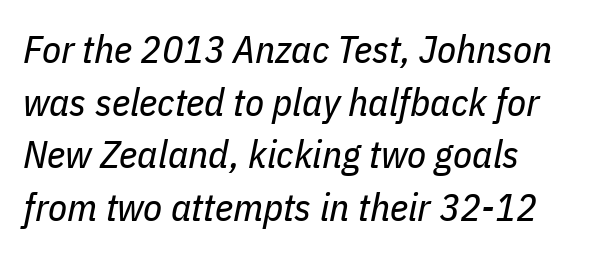
{"italic": "yes", "lean": "right", "slant_degrees": 11, "bold": "no", "weight": "regular", "width": "condensed", "stroke_contrast": "low", "x_height": "medium", "monospaced": "no", "underline": "no", "align": "left", "line_spacing": "normal", "line_spacing_ratio": 1.35, "letter_spacing": "normal", "letter_spacing_em": 0.0, "glyph_px": 39}
